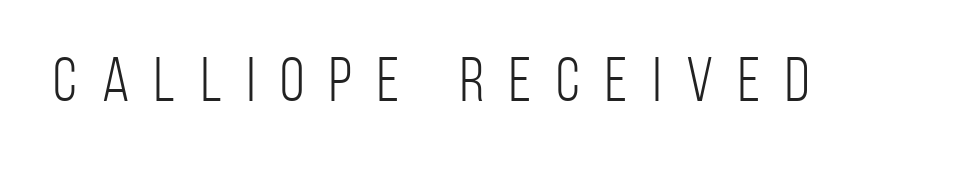
Q: Is the text bold? A: No.
Q: Is the text italic (slanted)? A: No, it is upright.
Q: Is the typeface a serif or a sans-serif typeface? A: Sans-serif.
Q: Is the text underlined? A: No.
Q: Is the spacing between letters normal or unusually wide? A: Unusually wide.
Q: Width (condensed, normal, or wide)? A: Condensed.
Q: Stroke contrast? A: Low.
Q: x-height? A: Large.
Q: Monospaced? A: No.
